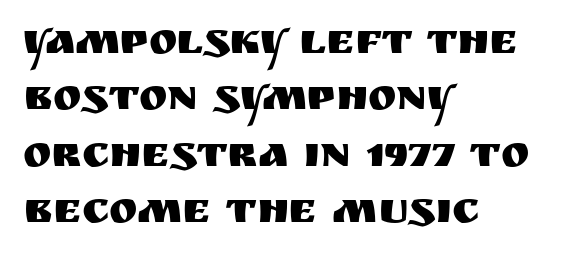
The image shows 43 px sans-serif type, upright; set left-aligned, normal line spacing (1.31x), normal letter spacing, not underlined; medium stroke contrast and a large x-height.
